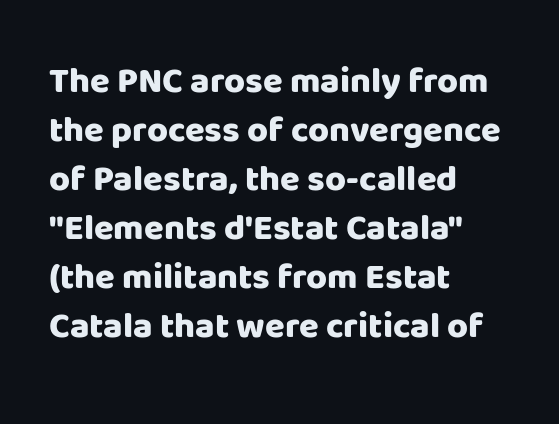
The image shows 36 px heavy sans-serif type, upright; set left-aligned, normal line spacing (1.36x), normal letter spacing, not underlined; low stroke contrast and a large x-height.
